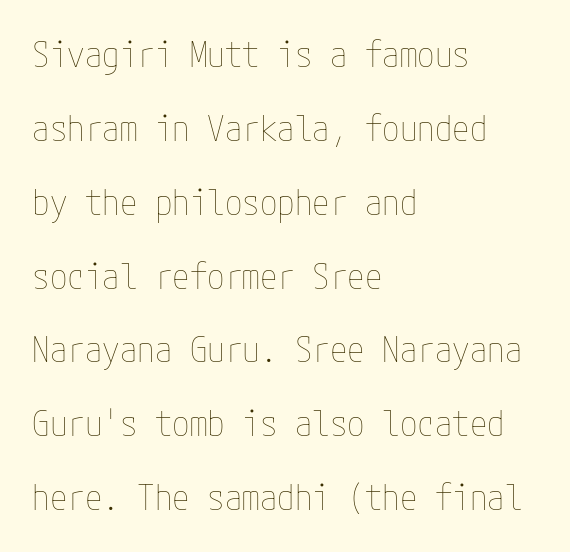
Q: Is the text bold? A: No.
Q: Is the text italic (slanted)? A: No, it is upright.
Q: Is the text underlined? A: No.
Q: How is the paragraph aligned? A: Left-aligned.
Q: Is the spacing between letters normal or unusually wide? A: Normal.
Q: Is the spacing between lines tight, normal or loose? A: Loose.
Q: Width (condensed, normal, or wide)? A: Condensed.
Q: Stroke contrast? A: Low.
Q: x-height? A: Medium.
